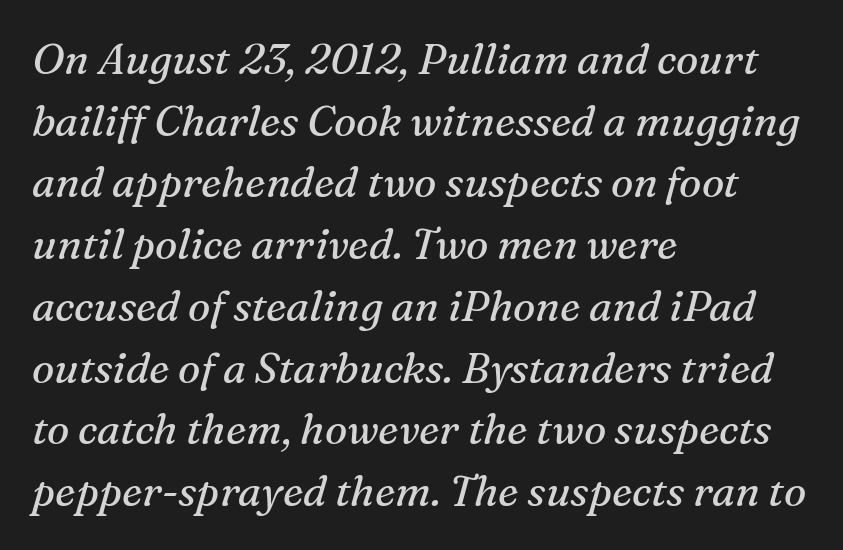
Q: Is the text bold? A: No.
Q: Is the text italic (slanted)? A: Yes, it leans right by about 16 degrees.
Q: Is the typeface a serif or a sans-serif typeface? A: Serif.
Q: Is the text underlined? A: No.
Q: How is the paragraph aligned? A: Left-aligned.
Q: Is the spacing between letters normal or unusually wide? A: Normal.
Q: Is the spacing between lines tight, normal or loose? A: Normal.
Q: Width (condensed, normal, or wide)? A: Normal.
Q: Stroke contrast? A: Medium.
Q: x-height? A: Medium.
Q: Monospaced? A: No.
